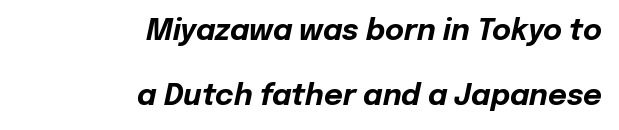
This block would shrink considerably if given ordinary leading; it's expanded now. Does the copy run flush right? Yes — the right margin is perfectly even. Yep, that's italic — everything's leaning. The letters sit at their default tracking, neither squeezed nor spread. Descenders are the only things crossing below the line.
